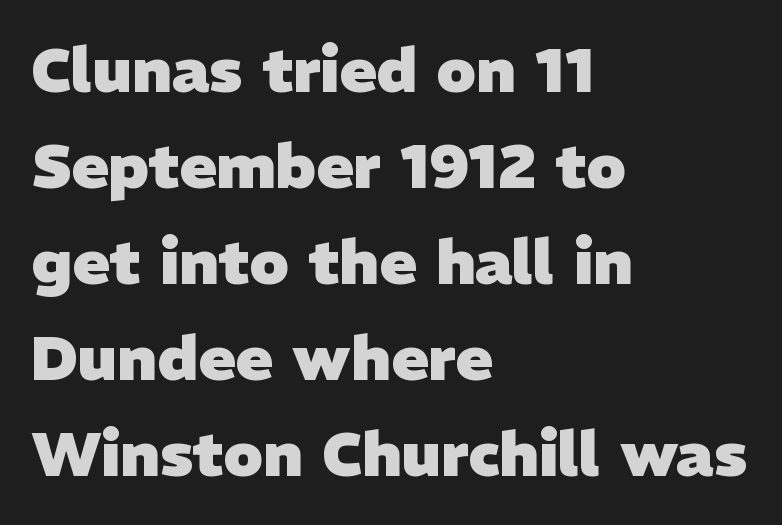
Q: Is the text bold? A: Yes.
Q: Is the typeface a serif or a sans-serif typeface? A: Sans-serif.
Q: Is the text underlined? A: No.
Q: How is the paragraph aligned? A: Left-aligned.
Q: Is the spacing between letters normal or unusually wide? A: Normal.
Q: Is the spacing between lines tight, normal or loose? A: Normal.
Q: Width (condensed, normal, or wide)? A: Normal.
Q: Stroke contrast? A: Low.
Q: x-height? A: Medium.
Q: Monospaced? A: No.
